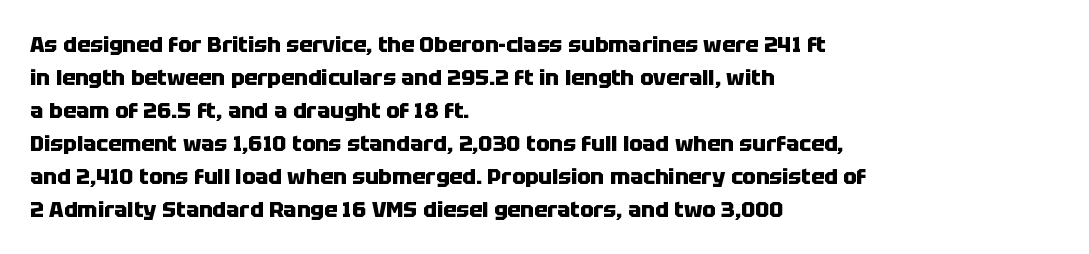
You'd pick this weight for a headline — it's a proper bold. The lettering holds an erect, upright posture throughout. Glance below the letters and you will spot only blank space. Layout note: lines flush left. Characters follow at the spacing the type designer built in. These lines sit exactly where default settings would place them.
